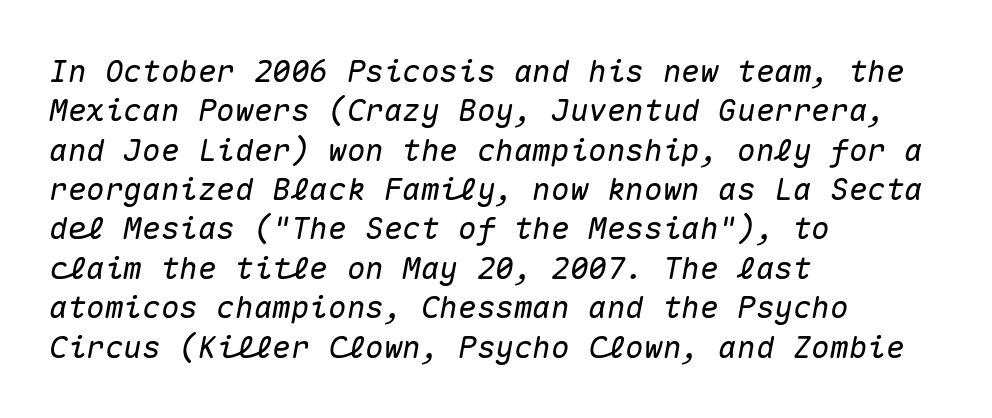
{"italic": "yes", "lean": "right", "slant_degrees": 10, "width": "normal", "stroke_contrast": "medium", "x_height": "medium", "monospaced": "yes", "underline": "no", "align": "left", "line_spacing": "normal", "line_spacing_ratio": 1.27, "letter_spacing": "normal", "letter_spacing_em": 0.0, "glyph_px": 31}
